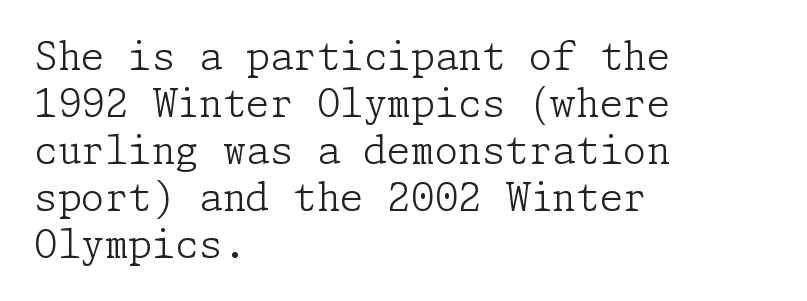
The image shows 38 px light serif type, upright; set left-aligned, line spacing 1.24x, normal letter spacing, not underlined; low stroke contrast and a medium x-height.
